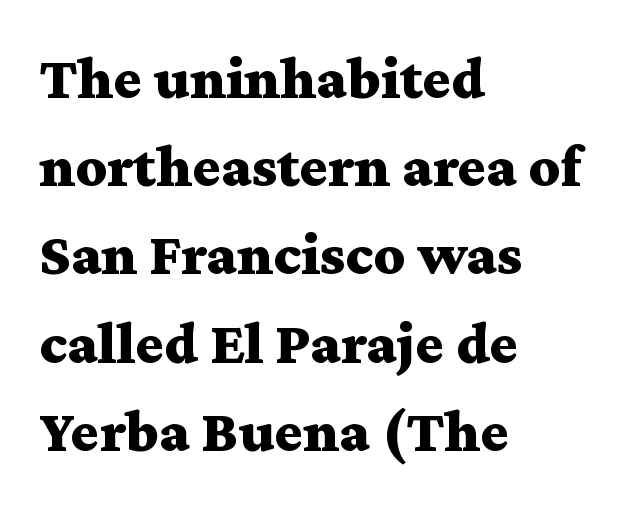
{"serif": "yes", "italic": "no", "bold": "yes", "weight": "bold", "width": "wide", "stroke_contrast": "medium", "x_height": "medium", "monospaced": "no", "underline": "no", "align": "left", "line_spacing": "normal", "line_spacing_ratio": 1.47, "letter_spacing": "normal", "letter_spacing_em": 0.0, "glyph_px": 60}
